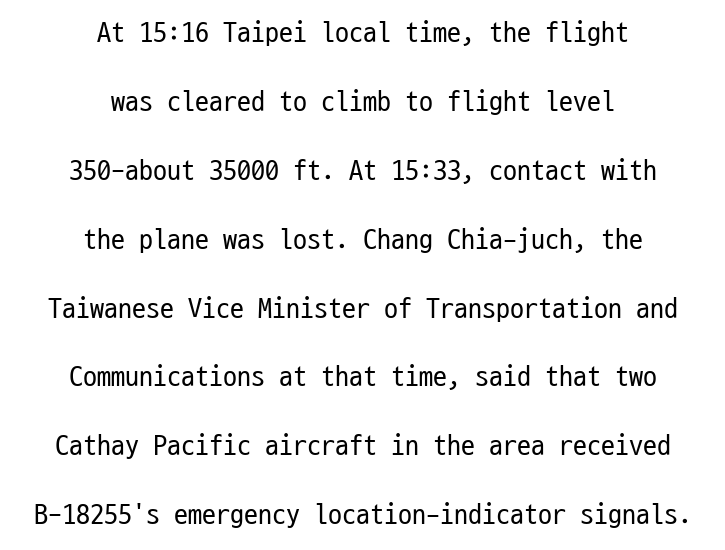
Q: Is the text bold? A: No.
Q: Is the text italic (slanted)? A: No, it is upright.
Q: Is the typeface a serif or a sans-serif typeface? A: Sans-serif.
Q: Is the text underlined? A: No.
Q: How is the paragraph aligned? A: Centered.
Q: Is the spacing between letters normal or unusually wide? A: Normal.
Q: Is the spacing between lines tight, normal or loose? A: Loose.
Q: Width (condensed, normal, or wide)? A: Condensed.
Q: Stroke contrast? A: Low.
Q: x-height? A: Medium.
Q: Monospaced? A: Yes.
